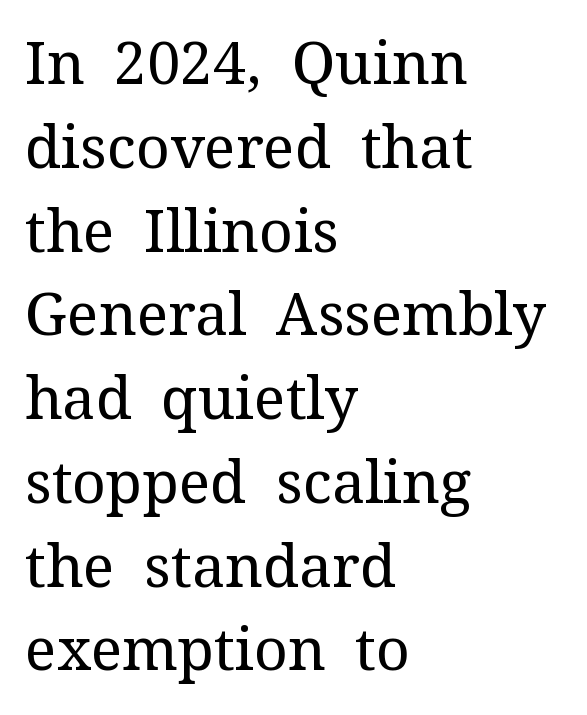
Q: Is the text bold? A: No.
Q: Is the text italic (slanted)? A: No, it is upright.
Q: Is the typeface a serif or a sans-serif typeface? A: Serif.
Q: Is the text underlined? A: No.
Q: How is the paragraph aligned? A: Left-aligned.
Q: Is the spacing between letters normal or unusually wide? A: Normal.
Q: Is the spacing between lines tight, normal or loose? A: Normal.
Q: Width (condensed, normal, or wide)? A: Normal.
Q: Stroke contrast? A: Medium.
Q: x-height? A: Medium.
Q: Monospaced? A: No.
